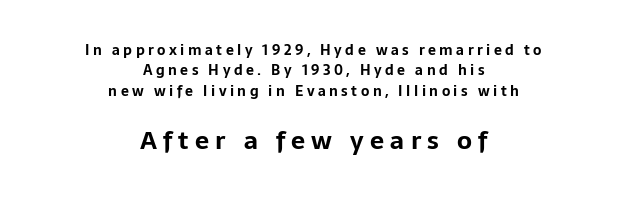
{"italic": "no", "bold": "yes", "underline": "no", "align": "center", "line_spacing": "normal", "line_spacing_ratio": 1.45, "letter_spacing": "wide", "letter_spacing_em": 0.25, "larger_block": "second", "size_ratio": 1.79, "glyph_px": 25}
